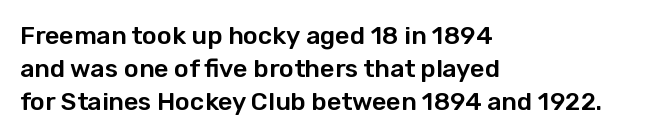
The image shows 25 px text type, upright; set left-aligned, normal line spacing (1.33x), normal letter spacing, not underlined.
